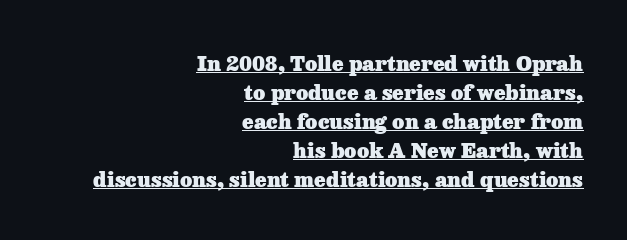
{"italic": "no", "bold": "yes", "underline": "yes", "align": "right", "line_spacing": "normal", "line_spacing_ratio": 1.38, "letter_spacing": "normal", "letter_spacing_em": 0.0, "glyph_px": 21}
